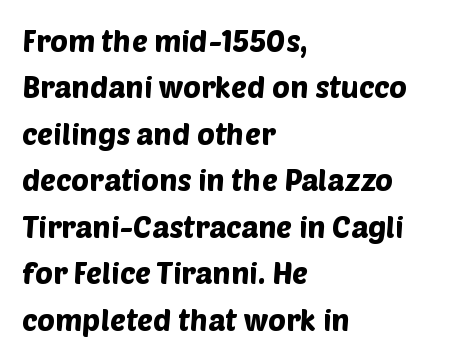
{"serif": "no", "width": "normal", "stroke_contrast": "low", "x_height": "large", "monospaced": "no", "underline": "no", "align": "left", "line_spacing": "normal", "line_spacing_ratio": 1.55, "letter_spacing": "normal", "letter_spacing_em": 0.0, "glyph_px": 30}
